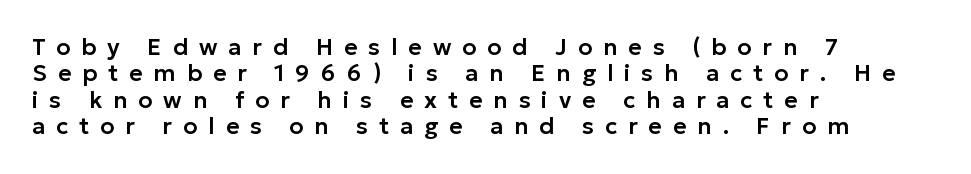
Words float on clear page, feet unadorned. Inter-character spacing is expanded well beyond the font's built-in metrics. These lines huddle together more closely than default settings would place them. The font's upright variant was chosen for this text.
